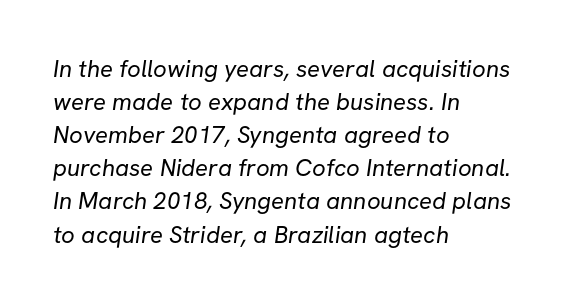
{"bold": "no", "underline": "no", "align": "left", "line_spacing": "normal", "line_spacing_ratio": 1.38, "letter_spacing": "normal", "letter_spacing_em": 0.0, "glyph_px": 24}
